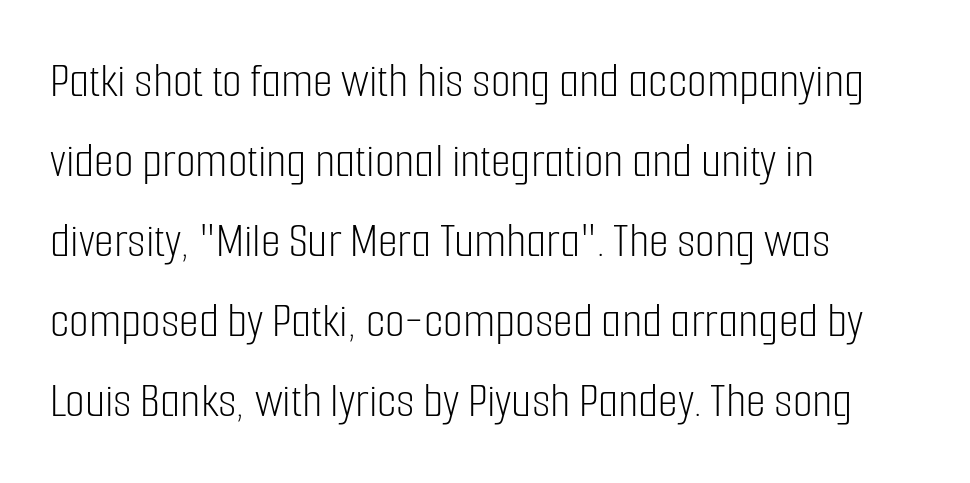
Character widths vary here, with narrow letters taking less room than wide ones. Line beginnings align vertically; line endings do not. Does extra space separate the letters? No, they use regular spacing. The designer went with a sans here, leaving each stem footless. The specimen omits any rule beneath the text block's lines.
